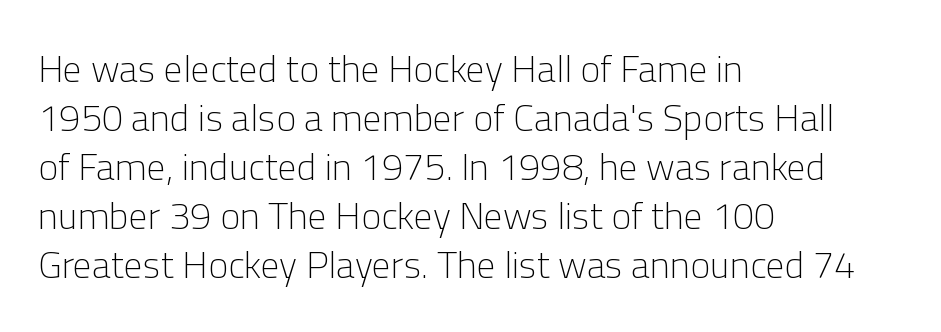
The image shows 38 px light sans-serif type, upright; set left-aligned, normal line spacing (1.29x), normal letter spacing, not underlined; low stroke contrast and a medium x-height.
